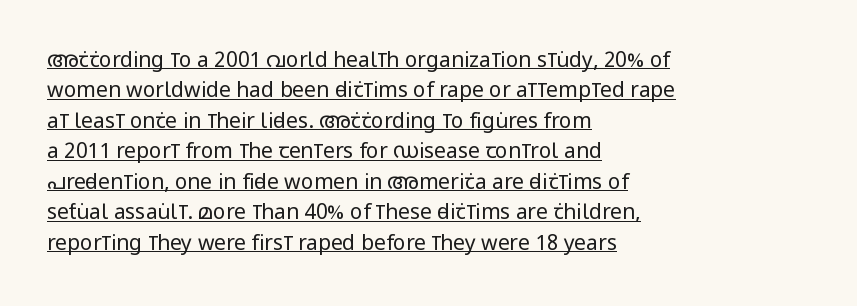
The face looks like a standard text weight, possibly lighter. Layout note: lines flush left. Short note: letters normally spaced. This block has exactly the height ordinary leading produces.
